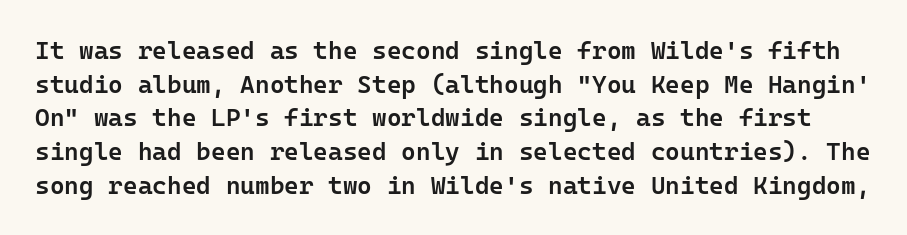
The image shows 25 px text type, upright; set normal line spacing (1.35x), normal letter spacing, not underlined.
